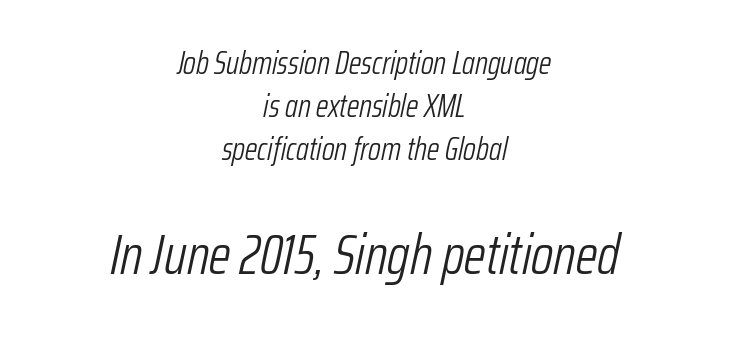
Q: Is the text bold? A: No.
Q: Is the text italic (slanted)? A: Yes, it leans right by about 12 degrees.
Q: Is the text underlined? A: No.
Q: How is the paragraph aligned? A: Centered.
Q: Is the spacing between letters normal or unusually wide? A: Normal.
Q: Is the spacing between lines tight, normal or loose? A: Normal.
Q: Which block of text is set in a larger size, the first (top) or the second (bottom)? A: The second (bottom) one.
Q: Width (condensed, normal, or wide)? A: Condensed.
Q: Stroke contrast? A: Low.
Q: x-height? A: Medium.
Q: Monospaced? A: No.
